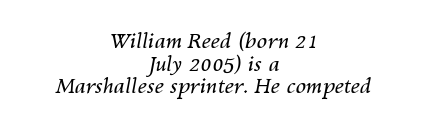
Q: Is the text bold? A: No.
Q: Is the text italic (slanted)? A: Yes, it leans right by about 10 degrees.
Q: Is the text underlined? A: No.
Q: How is the paragraph aligned? A: Centered.
Q: Is the spacing between letters normal or unusually wide? A: Normal.
Q: Is the spacing between lines tight, normal or loose? A: Tight.
